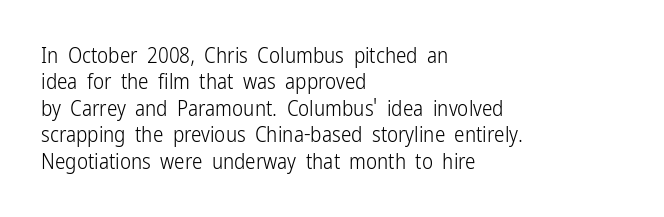
The image shows 21 px text type, upright; set left-aligned, normal line spacing (1.26x), normal letter spacing, not underlined.
